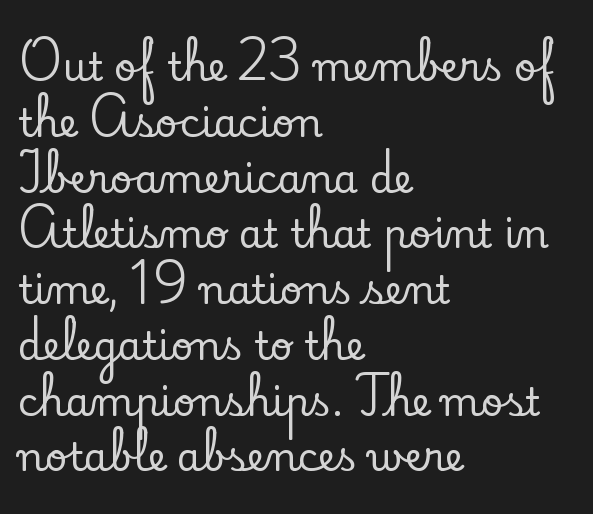
{"serif": "yes", "italic": "no", "width": "normal", "stroke_contrast": "low", "x_height": "small", "monospaced": "no", "underline": "no", "align": "left", "line_spacing": "normal", "line_spacing_ratio": 1.43, "letter_spacing": "normal", "letter_spacing_em": 0.0, "glyph_px": 39}
